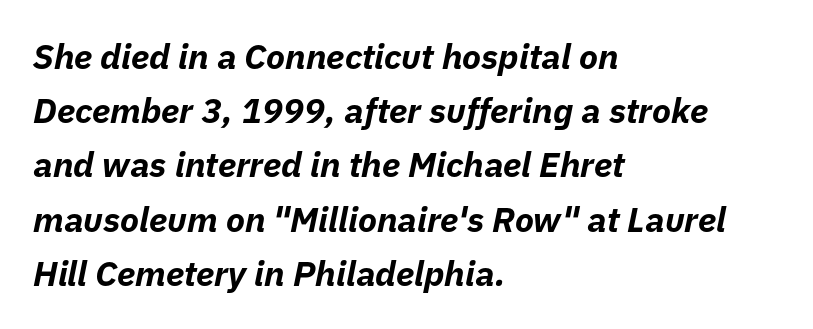
{"italic": "yes", "lean": "right", "slant_degrees": 11, "bold": "yes", "weight": "bold", "width": "normal", "stroke_contrast": "low", "x_height": "medium", "monospaced": "no", "underline": "no", "align": "left", "line_spacing": "normal", "line_spacing_ratio": 1.55, "letter_spacing": "normal", "letter_spacing_em": 0.0, "glyph_px": 35}
